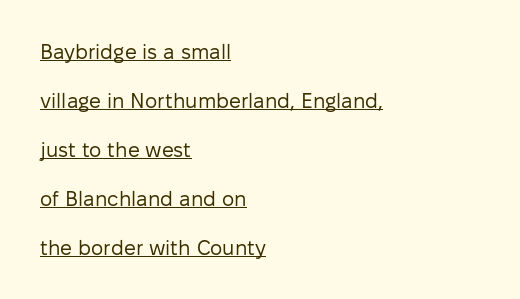
{"italic": "no", "bold": "no", "underline": "yes", "align": "left", "line_spacing": "loose", "line_spacing_ratio": 2.33, "letter_spacing": "normal", "letter_spacing_em": 0.0, "glyph_px": 21}
